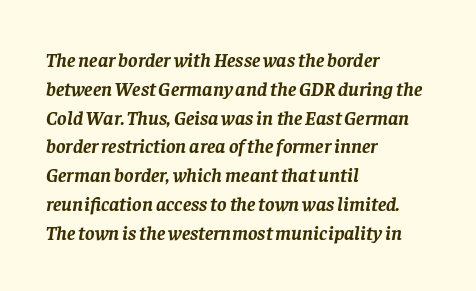
The image shows 20 px bold type, italic (leaning right); set left-aligned, normal line spacing (1.44x), normal letter spacing, not underlined.
